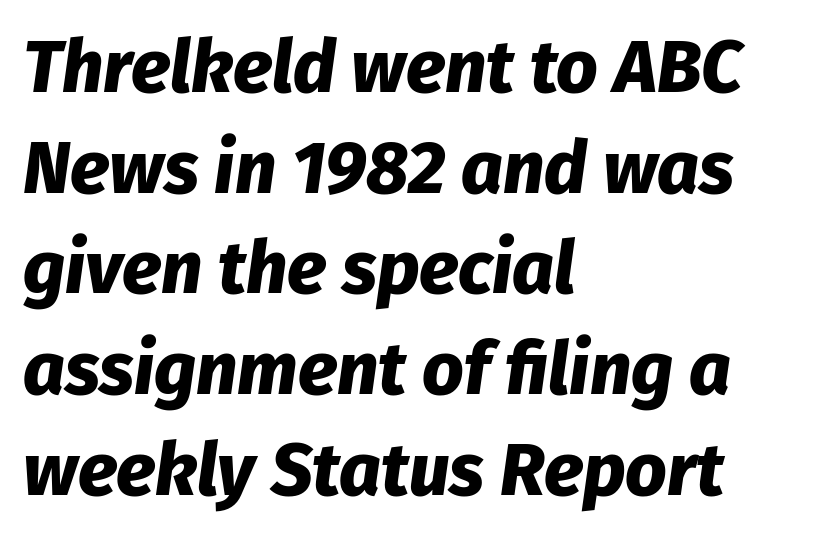
Horizontally, the lines are justified to the leading edge only. The zone under the glyphs is completely vacant. These words are printed bold, with thick strokes throughout. This sample uses plain, unmodified letter spacing. Slanted lettering throughout. The rows are spaced the way most documents space them.
